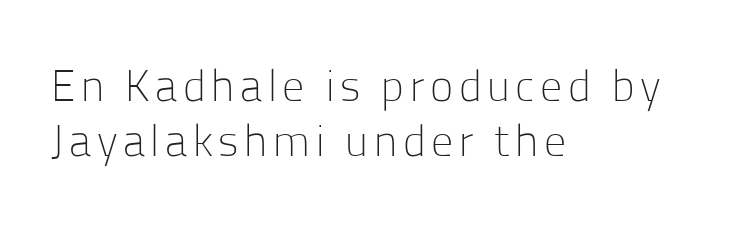
What kind of face is this? One without serifs — a sans. Stroke mass is kept to a normal reading level or below. Varying glyph widths throughout — classic text-font behaviour. A normal amount of white space separates one row of letters from the next. Alignment: flush left.
